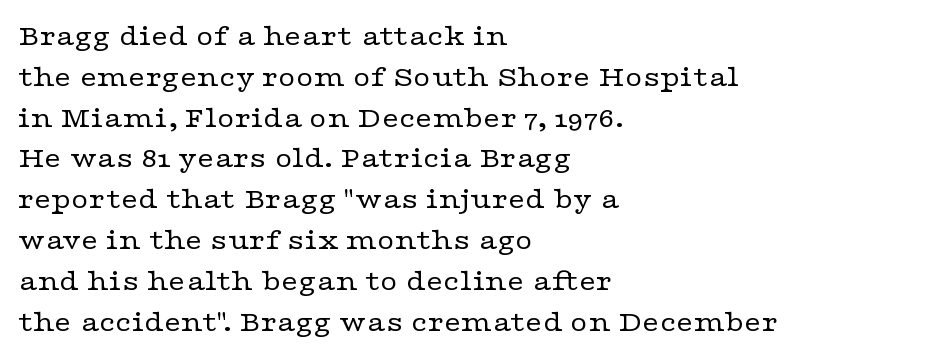
{"serif": "yes", "italic": "no", "bold": "no", "weight": "regular", "width": "wide", "stroke_contrast": "low", "x_height": "medium", "monospaced": "no", "underline": "no", "align": "left", "line_spacing": "normal", "line_spacing_ratio": 1.36, "letter_spacing": "normal", "letter_spacing_em": 0.0, "glyph_px": 30}
